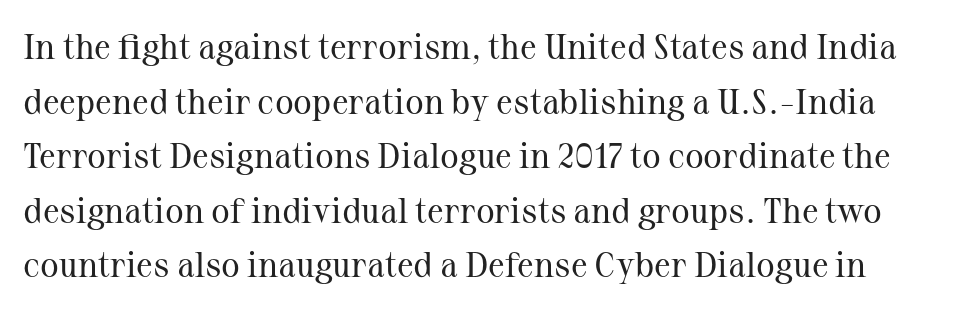
Honestly, the letter spacing is just normal — you wouldn't notice it. Letters have the restrained weight of plain body copy at most. Little horizontal feet cap the strokes, marking this as serif type. Only glyphs here, with clear space below each row. Note the varied advance widths — an 'i' is clearly narrower than an 'm'.
